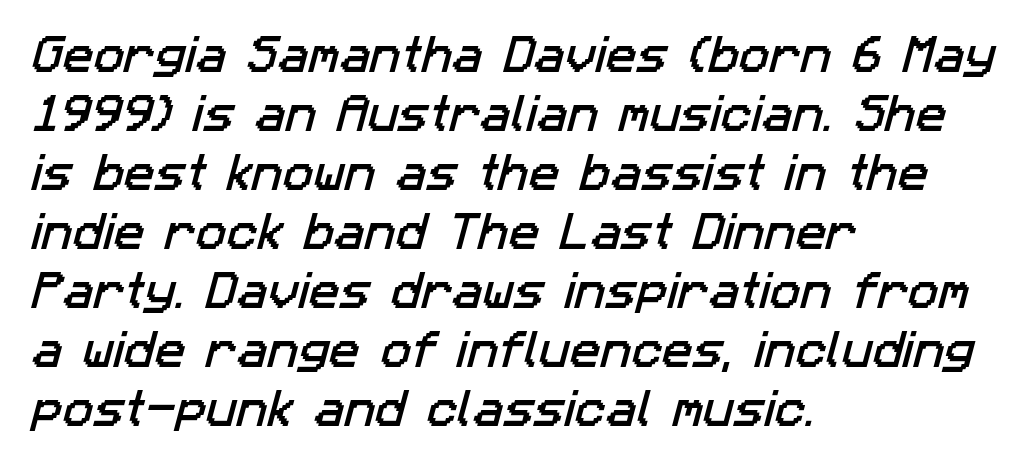
Spacing verdict: proportional, widths tailored to each character. Notice how the passage keeps a crisp vertical edge on the left only. The line texture is even and compact thanks to regular tracking. The characters display no serif detailing; their extremities are plain. The passage shown stacks its lines at a standard gap.
